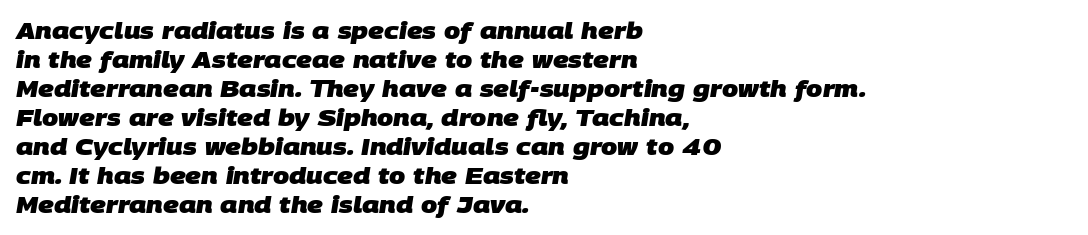
The image shows 23 px bold type; set left-aligned, normal line spacing (1.26x), normal letter spacing, not underlined.
